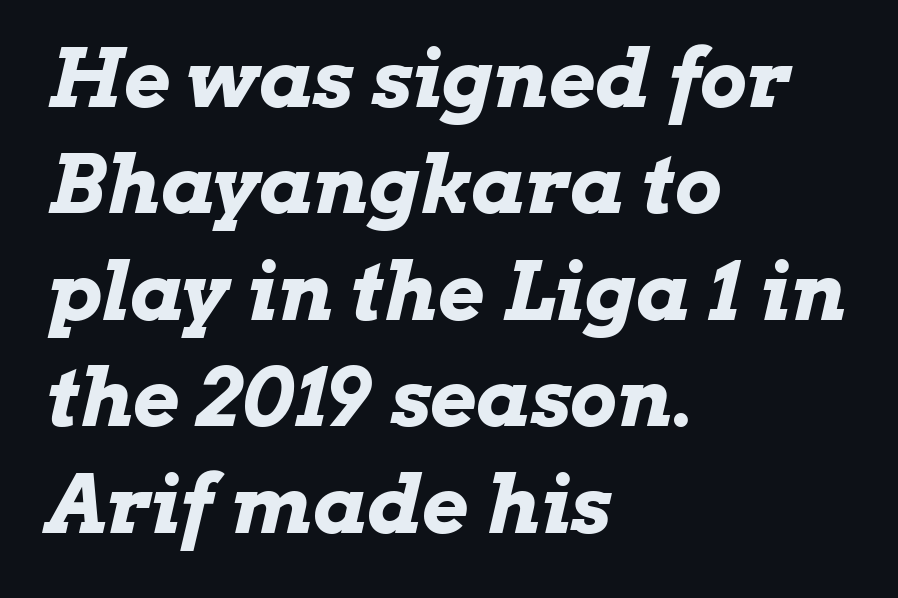
The image shows 80 px bold, wide type, italic (leaning right); set left-aligned, normal line spacing (1.33x), normal letter spacing, not underlined; low stroke contrast and a medium x-height.
